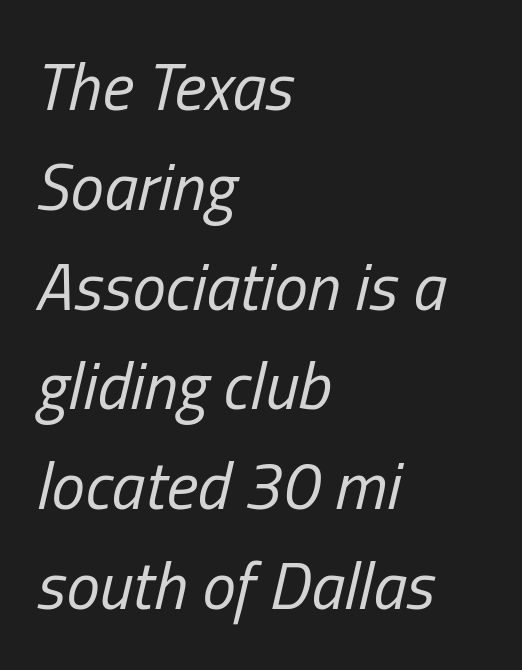
The image shows 67 px regular-weight, condensed type, italic (leaning right); set left-aligned, normal line spacing (1.49x), normal letter spacing, not underlined; low stroke contrast and a medium x-height.
